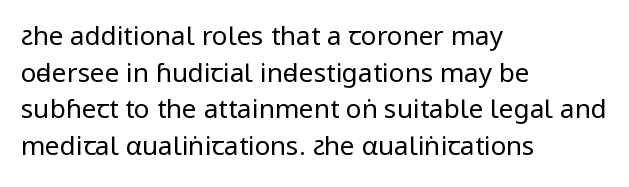
In CSS terms this would be text-align: left. The words here are not underlined. The font is comparable to plain body text, perhaps lighter. Every character sits straight up, as roman type does. The vertical gap from one line to the next is medium. Compared with typical body copy, the letter spacing here is the same.
